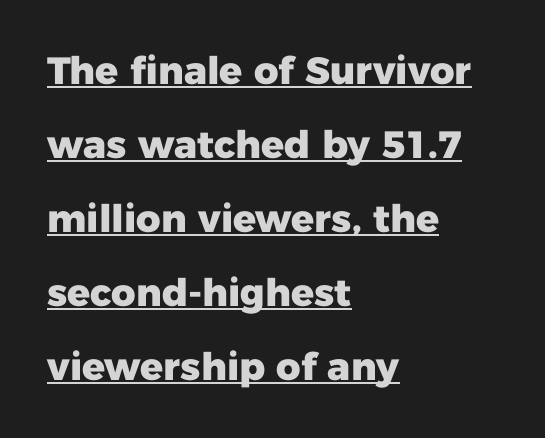
Looks like someone drew a line under every word here. The text was rendered using a sans face with plain stroke endings. The gaps between neighbouring characters are ordinary and unremarkable. Each new line begins a long way beneath the previous one. The ragged edge is on the right, which tells us the setting is flush left. Heft: maximum for text — a bold.
